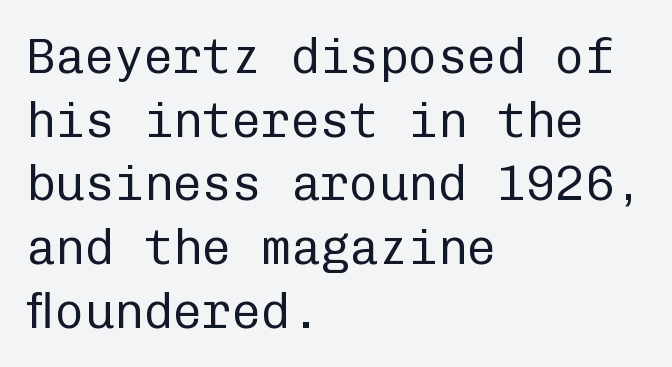
The paragraph shown leans on its left margin. The glyphs in this specimen are sans serif. Style check: upright. No chunkiness to these letters — they're not bold.
